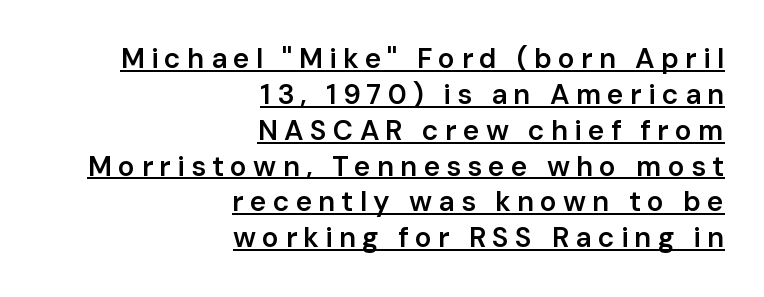
{"serif": "no", "italic": "no", "bold": "semi", "weight": "semibold", "width": "normal", "stroke_contrast": "low", "x_height": "medium", "monospaced": "no", "underline": "yes", "align": "right", "line_spacing": "normal", "line_spacing_ratio": 1.28, "letter_spacing": "wide", "letter_spacing_em": 0.22, "glyph_px": 28}
